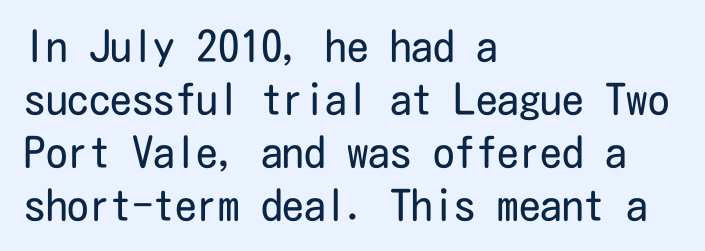
Heaviness? Minimal to ordinary, like unemphasized prose. This sample is left-justified, so line endings fall wherever the words run out. The letters stand upright; this is a roman face. Each row of text sits above clean, open space. The horizontal fit of the characters is conventional and even. Letterform terminals end flat and unadorned throughout the passage.
